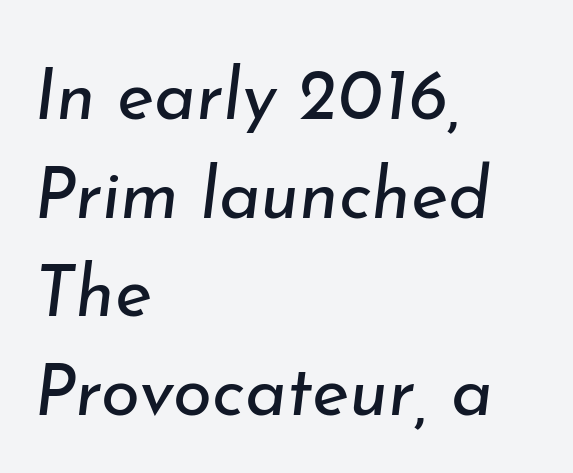
The rendering uses natural spacing where letterforms have individual widths. These lines sit exactly where default settings would place them. The foot of each line stays bare and open. The cut favours lightness, reaching ordinary text weight at its darkest. A typesetter would mark this as italic. Compared with typical body copy, the letter spacing here is the same.
